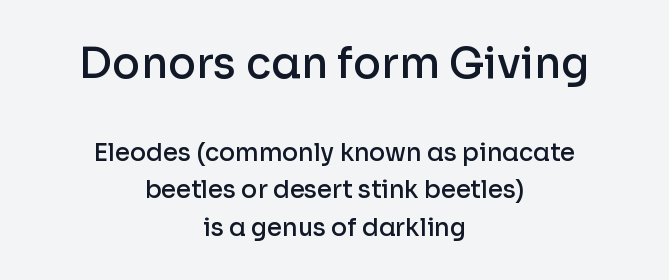
This layout puts the oversized block above and the modest block below. The rag falls on both sides of this text block equally. A typesetter would call this zero additional tracking. The rendering uses natural spacing where letterforms have individual widths. The area under the type is left untouched.
